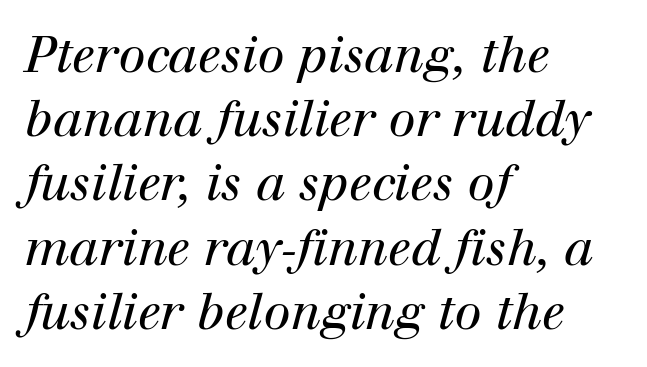
{"serif": "yes", "italic": "yes", "lean": "right", "slant_degrees": 12, "bold": "no", "weight": "regular", "width": "normal", "stroke_contrast": "high", "x_height": "medium", "monospaced": "no", "underline": "no", "align": "left", "line_spacing": "normal", "line_spacing_ratio": 1.31, "letter_spacing": "normal", "letter_spacing_em": 0.0, "glyph_px": 49}
